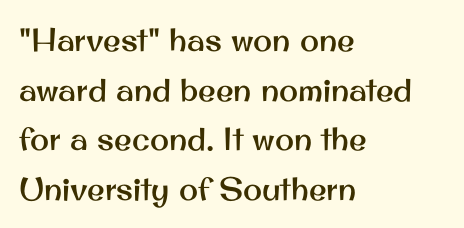
Q: Is the text italic (slanted)? A: No, it is upright.
Q: Is the typeface a serif or a sans-serif typeface? A: Sans-serif.
Q: Is the text underlined? A: No.
Q: How is the paragraph aligned? A: Left-aligned.
Q: Is the spacing between letters normal or unusually wide? A: Normal.
Q: Is the spacing between lines tight, normal or loose? A: Normal.
Q: Width (condensed, normal, or wide)? A: Normal.
Q: Stroke contrast? A: Medium.
Q: x-height? A: Small.
Q: Monospaced? A: No.
